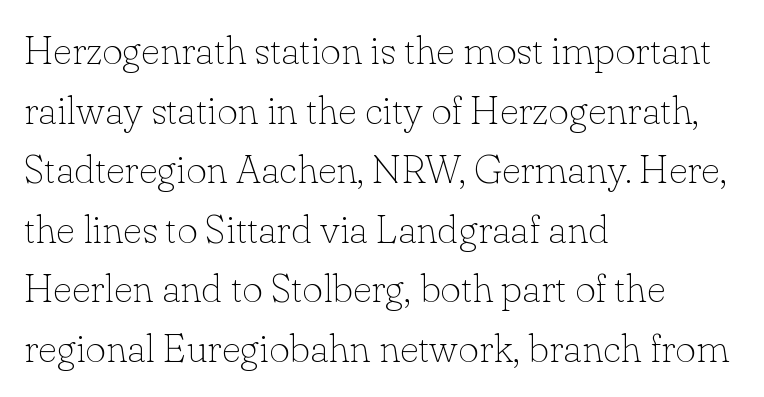
Think standard paragraph weight, or any step lighter than that. The paragraph shown leans on its left margin. Plain, unruled lines of type. Type style note: has serifs.
